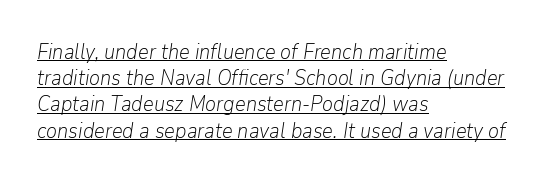
{"italic": "yes", "lean": "right", "slant_degrees": 9, "bold": "no", "underline": "yes", "align": "left", "line_spacing": "normal", "line_spacing_ratio": 1.25, "letter_spacing": "normal", "letter_spacing_em": 0.0, "glyph_px": 21}
